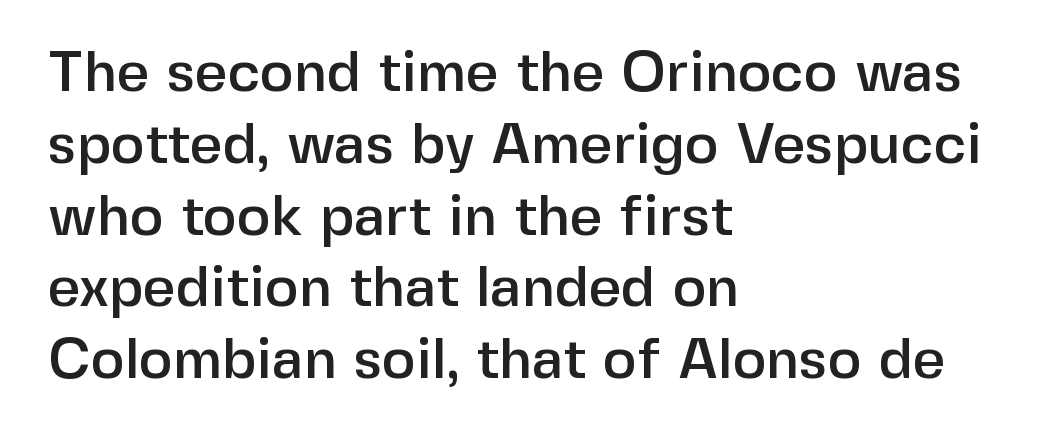
Q: Is the text italic (slanted)? A: No, it is upright.
Q: Is the typeface a serif or a sans-serif typeface? A: Sans-serif.
Q: Is the text underlined? A: No.
Q: How is the paragraph aligned? A: Left-aligned.
Q: Is the spacing between letters normal or unusually wide? A: Normal.
Q: Is the spacing between lines tight, normal or loose? A: Normal.
Q: Width (condensed, normal, or wide)? A: Normal.
Q: Stroke contrast? A: Low.
Q: x-height? A: Medium.
Q: Monospaced? A: No.
